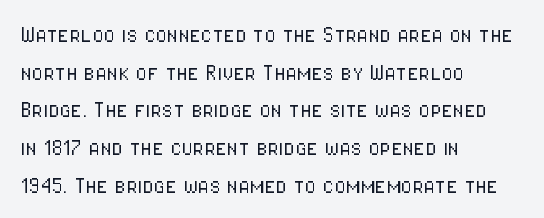
The image shows 26 px text type, upright; set left-aligned, normal line spacing (1.45x), normal letter spacing, not underlined.
